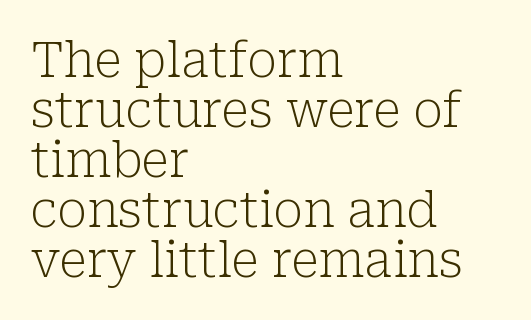
Nothing heavy about these letters — not bold at all. The designer went with a serif here, giving each stem small feet. A classic flush-left, rag-right setting is used for this passage. Default kerning and tracking; the words read as compact shapes. The space between consecutive lines is stingy. Has an underline been added? It has not.
